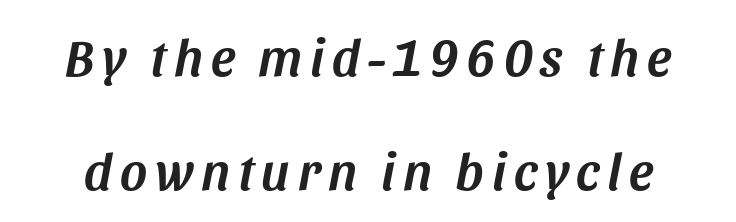
The image shows 52 px text type, italic (leaning right); set loose line spacing (2.19x), not underlined; medium stroke contrast and a large x-height.
